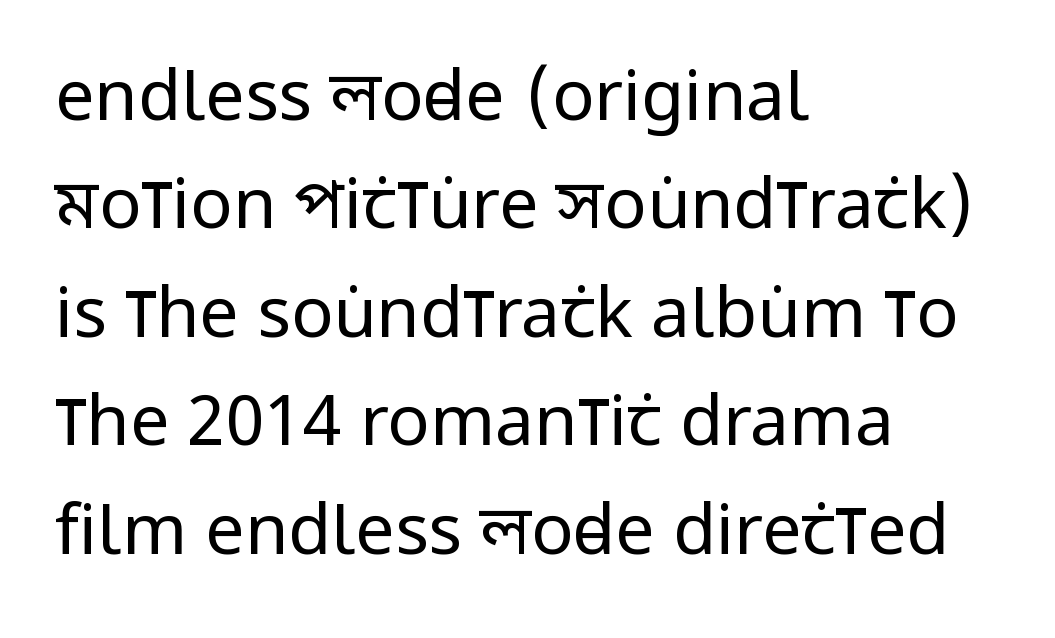
The rendering anchors every line to the left-hand side. Is the type heavy? It reads as light-to-regular instead. It's the straight-up-and-down kind of type. The typeface chosen for these lines omits serifs. What stands out about the letter spacing? Nothing — it is the standard amount.
